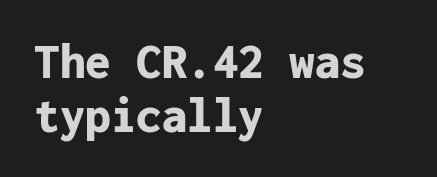
Q: Is the text bold? A: Yes.
Q: Is the text italic (slanted)? A: No, it is upright.
Q: Is the typeface a serif or a sans-serif typeface? A: Sans-serif.
Q: Is the text underlined? A: No.
Q: How is the paragraph aligned? A: Left-aligned.
Q: Is the spacing between letters normal or unusually wide? A: Normal.
Q: Is the spacing between lines tight, normal or loose? A: Tight.
Q: Width (condensed, normal, or wide)? A: Normal.
Q: Stroke contrast? A: Low.
Q: x-height? A: Medium.
Q: Monospaced? A: Yes.
